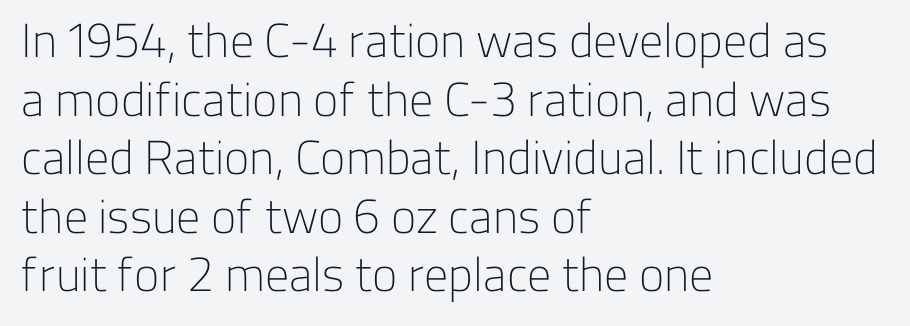
Q: Is the text bold? A: No.
Q: Is the text italic (slanted)? A: No, it is upright.
Q: Is the typeface a serif or a sans-serif typeface? A: Sans-serif.
Q: Is the text underlined? A: No.
Q: How is the paragraph aligned? A: Left-aligned.
Q: Is the spacing between letters normal or unusually wide? A: Normal.
Q: Width (condensed, normal, or wide)? A: Normal.
Q: Stroke contrast? A: Low.
Q: x-height? A: Medium.
Q: Monospaced? A: No.
